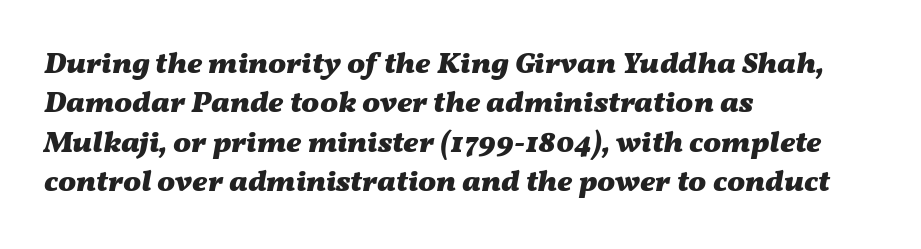
{"italic": "yes", "lean": "right", "slant_degrees": 11, "bold": "yes", "weight": "heavy", "width": "wide", "stroke_contrast": "medium", "x_height": "medium", "monospaced": "no", "underline": "no", "align": "left", "line_spacing": "normal", "line_spacing_ratio": 1.31, "letter_spacing": "normal", "letter_spacing_em": 0.0, "glyph_px": 30}
